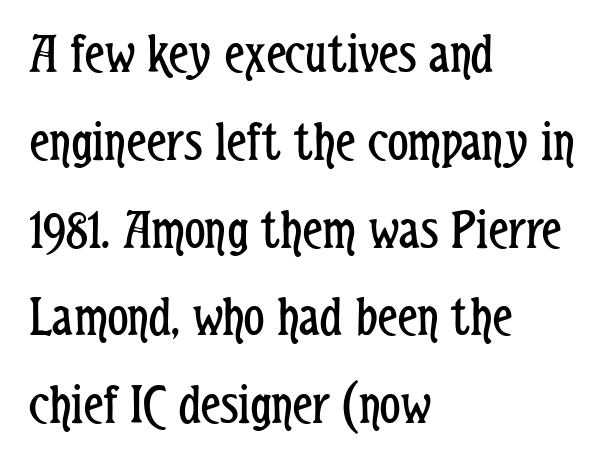
The image shows 57 px regular-weight, condensed sans-serif type, upright; set left-aligned, normal line spacing (1.54x), normal letter spacing, not underlined; low stroke contrast and a medium x-height.
